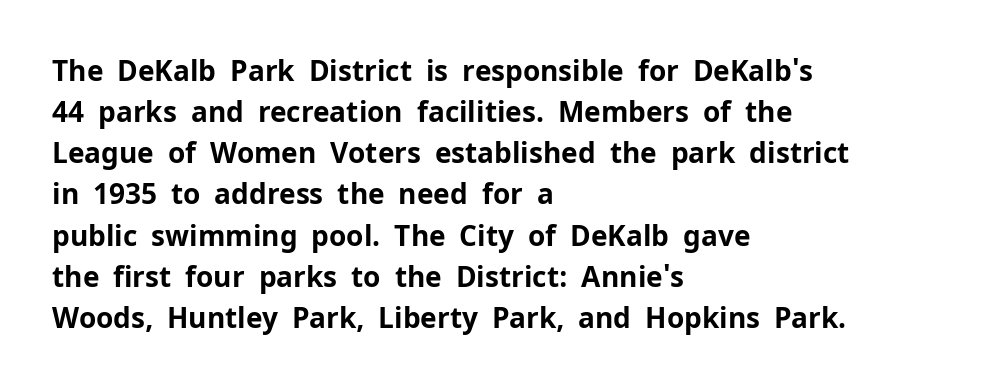
Serifs: no, the terminals of the letterforms are clean. Thick stems and heavy bowls — unmistakably bold. Italic? Not at all — the glyphs are vertical. Words appear dense and cohesive because spacing is normal. Underlining? Definitely not there.
